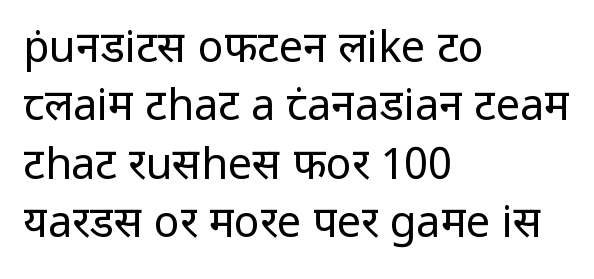
Vertical spacing — default. Letters rest on an invisible, unmarked baseline. Weight: regular or lighter. A typesetter would mark this as roman, not italic. Short note: letters normally spaced. Horizontally, the lines are justified to the leading edge only.
